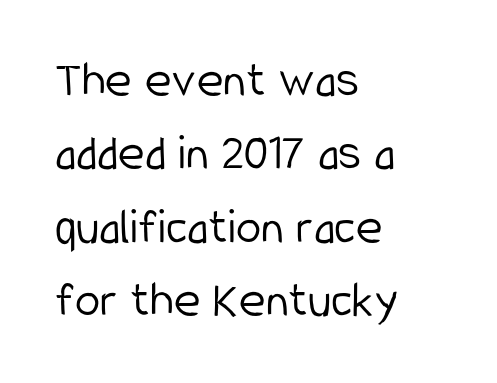
{"serif": "no", "italic": "no", "bold": "no", "weight": "light", "width": "condensed", "stroke_contrast": "low", "x_height": "medium", "monospaced": "no", "underline": "no", "align": "left", "line_spacing": "normal", "line_spacing_ratio": 1.44, "letter_spacing": "normal", "letter_spacing_em": 0.0, "glyph_px": 51}
